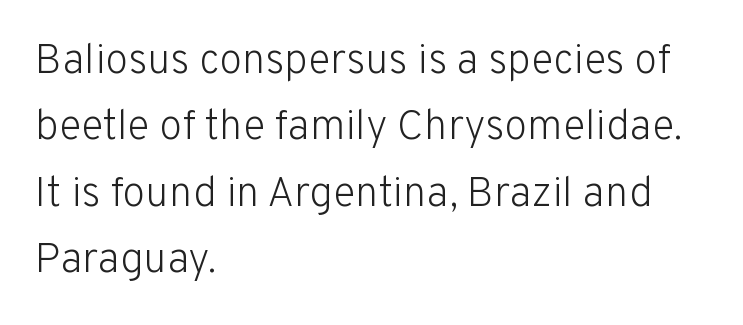
One glance says typical: line gaps are just what's usual. Typographically, this falls in the sans-serif category. No extra tracking has been applied to these lines. Underline: absent. Looks like regular typesetting: each glyph gets only the width it needs.
